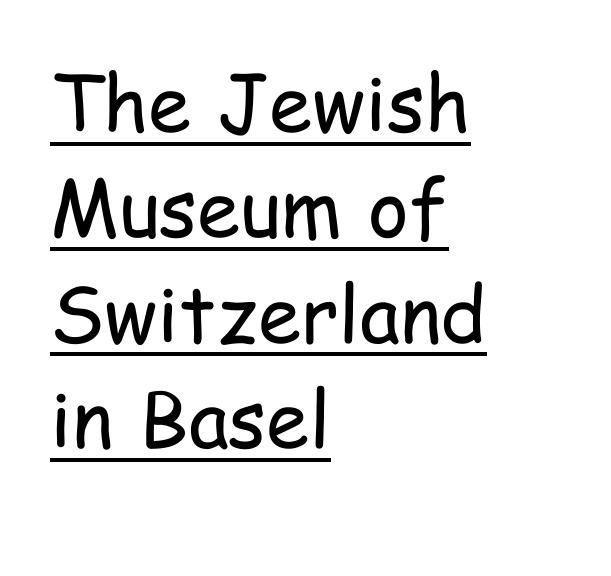
Q: Is the text bold? A: No.
Q: Is the text italic (slanted)? A: No, it is upright.
Q: Is the typeface a serif or a sans-serif typeface? A: Sans-serif.
Q: Is the text underlined? A: Yes.
Q: How is the paragraph aligned? A: Left-aligned.
Q: Is the spacing between letters normal or unusually wide? A: Normal.
Q: Is the spacing between lines tight, normal or loose? A: Normal.
Q: Width (condensed, normal, or wide)? A: Condensed.
Q: Stroke contrast? A: Low.
Q: x-height? A: Medium.
Q: Monospaced? A: No.
